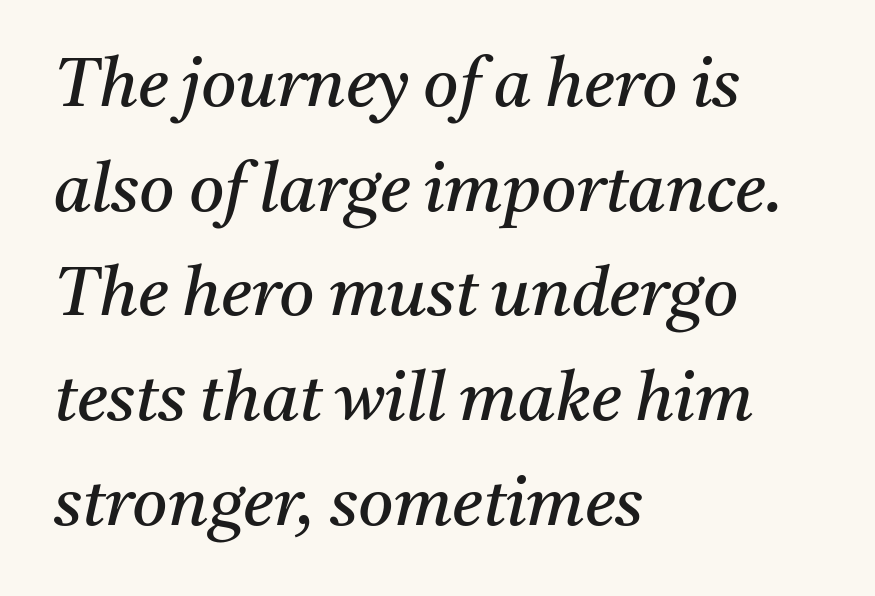
The image shows 68 px regular-weight serif type, italic (leaning right); set left-aligned, normal line spacing (1.54x), normal letter spacing, not underlined; medium stroke contrast and a medium x-height.
